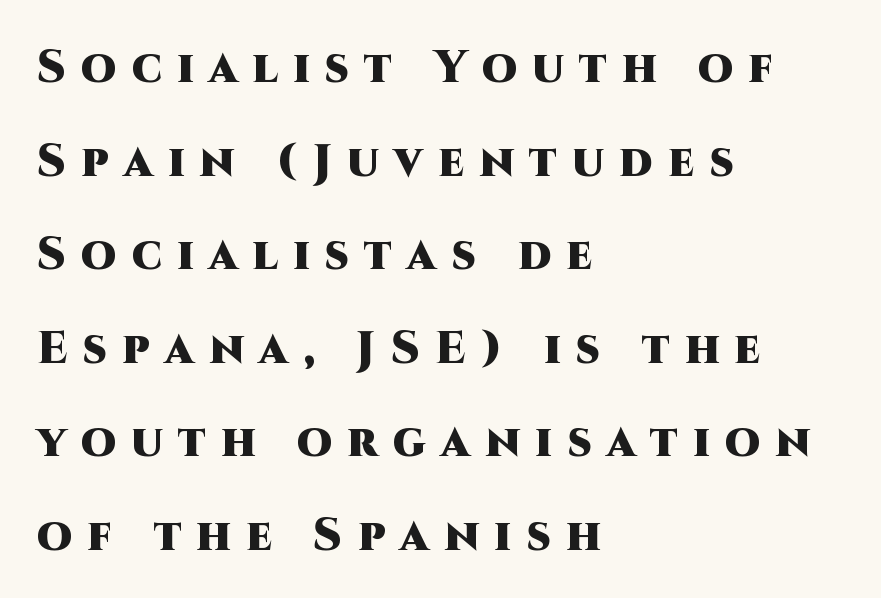
Q: Is the text bold? A: Yes.
Q: Is the text italic (slanted)? A: No, it is upright.
Q: Is the typeface a serif or a sans-serif typeface? A: Sans-serif.
Q: Is the text underlined? A: No.
Q: How is the paragraph aligned? A: Left-aligned.
Q: Is the spacing between letters normal or unusually wide? A: Unusually wide.
Q: Is the spacing between lines tight, normal or loose? A: Loose.
Q: Width (condensed, normal, or wide)? A: Normal.
Q: Stroke contrast? A: High.
Q: x-height? A: Large.
Q: Monospaced? A: No.
